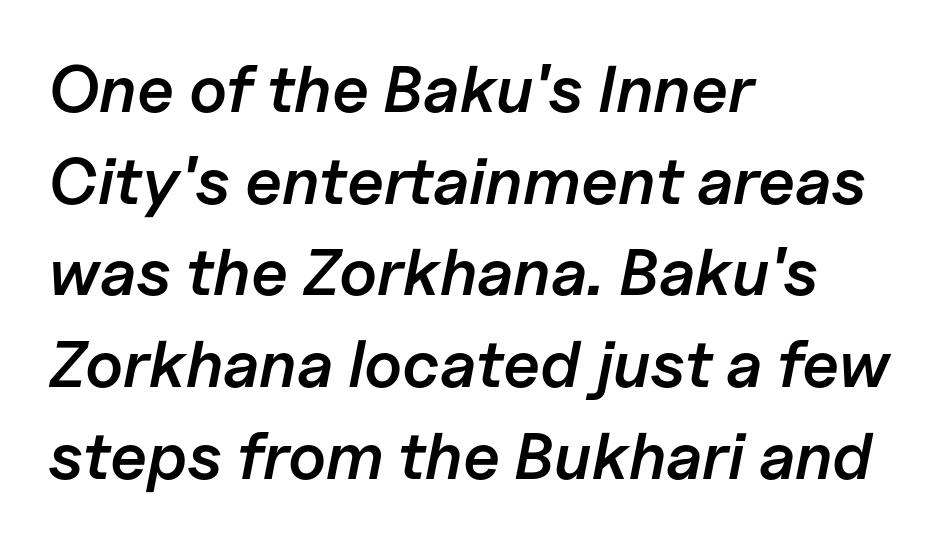
{"italic": "yes", "lean": "right", "slant_degrees": 11, "bold": "semi", "weight": "semibold", "width": "normal", "stroke_contrast": "low", "x_height": "medium", "monospaced": "no", "underline": "no", "align": "left", "line_spacing": "normal", "line_spacing_ratio": 1.39, "letter_spacing": "normal", "letter_spacing_em": 0.0, "glyph_px": 66}
